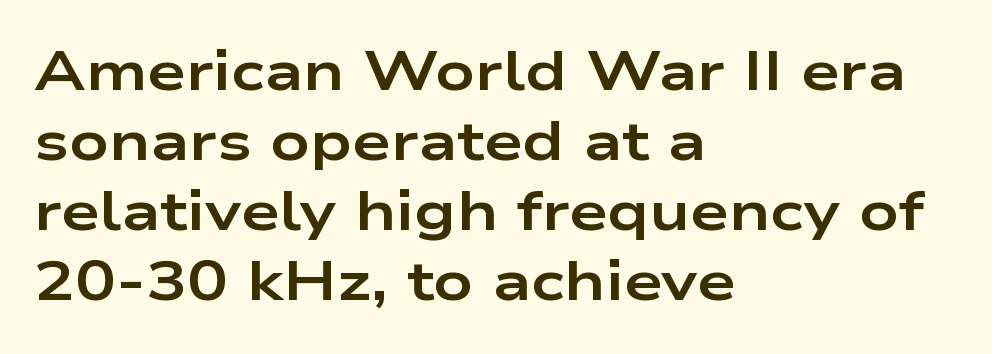
Beneath every word, the page is bare. Tracking value appears to be zero — textbook default spacing. Typeset ragged right — the left edge is the straight one. The characters display no serif detailing; their extremities are plain. Every stem runs plumb, perpendicular to the baseline. Proportional: the letters do not fall into vertical columns.
